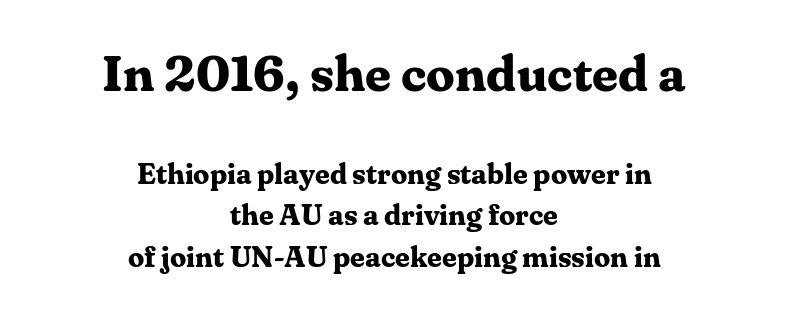
{"serif": "yes", "italic": "no", "bold": "yes", "weight": "bold", "width": "normal", "stroke_contrast": "medium", "x_height": "medium", "monospaced": "no", "underline": "no", "align": "center", "line_spacing": "normal", "line_spacing_ratio": 1.43, "letter_spacing": "normal", "letter_spacing_em": 0.0, "larger_block": "first", "size_ratio": 1.76, "glyph_px": 51}
